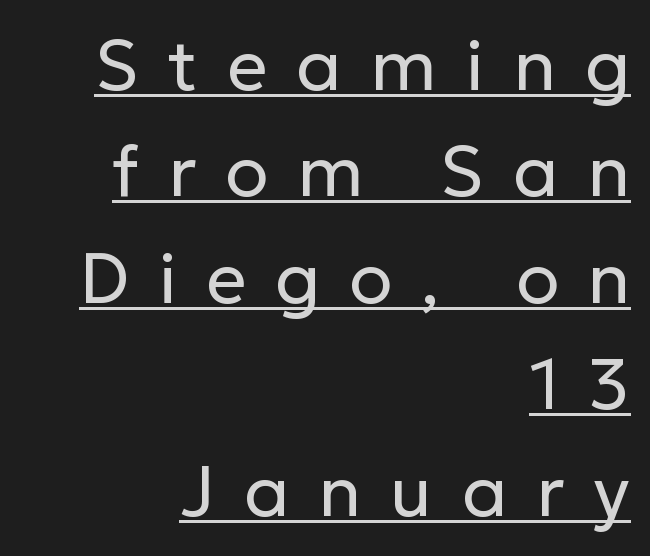
Q: Is the text bold? A: No.
Q: Is the text italic (slanted)? A: No, it is upright.
Q: Is the typeface a serif or a sans-serif typeface? A: Sans-serif.
Q: Is the text underlined? A: Yes.
Q: How is the paragraph aligned? A: Right-aligned.
Q: Is the spacing between letters normal or unusually wide? A: Unusually wide.
Q: Is the spacing between lines tight, normal or loose? A: Normal.
Q: Width (condensed, normal, or wide)? A: Normal.
Q: Stroke contrast? A: Low.
Q: x-height? A: Medium.
Q: Monospaced? A: No.
